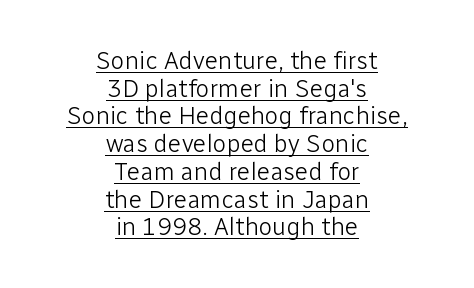
Very little white space separates one row of letters from the next. The rendering uses the underline text-decoration. This is the regular roman posture of the typeface. The lines are quadded center. Stems and bowls with no extra thickness — not bold.
